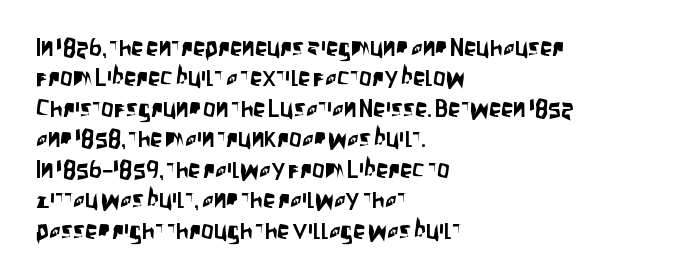
The image shows 25 px text type, upright; set left-aligned, line spacing 1.22x, normal letter spacing, not underlined.
